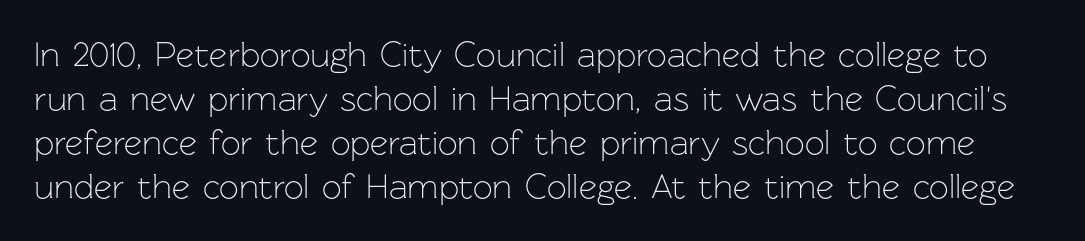
Q: Is the text bold? A: No.
Q: Is the text italic (slanted)? A: No, it is upright.
Q: Is the typeface a serif or a sans-serif typeface? A: Sans-serif.
Q: Is the text underlined? A: No.
Q: Is the spacing between letters normal or unusually wide? A: Normal.
Q: Is the spacing between lines tight, normal or loose? A: Normal.
Q: Width (condensed, normal, or wide)? A: Normal.
Q: Stroke contrast? A: Low.
Q: x-height? A: Medium.
Q: Monospaced? A: No.
